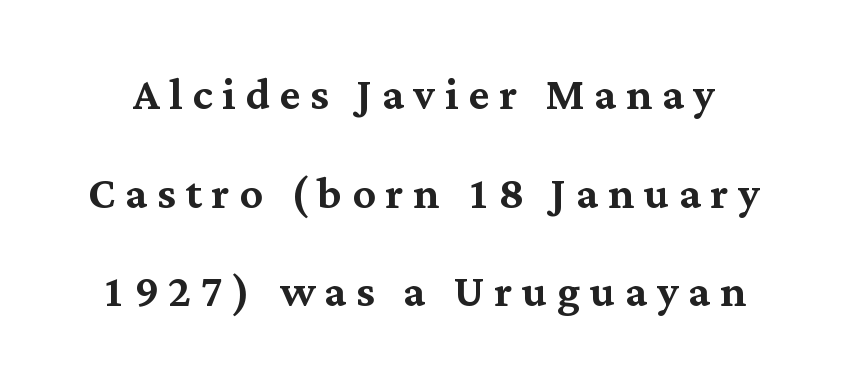
The image shows 57 px serif type, upright; set line spacing 1.73x, not underlined; medium stroke contrast and a medium x-height.
